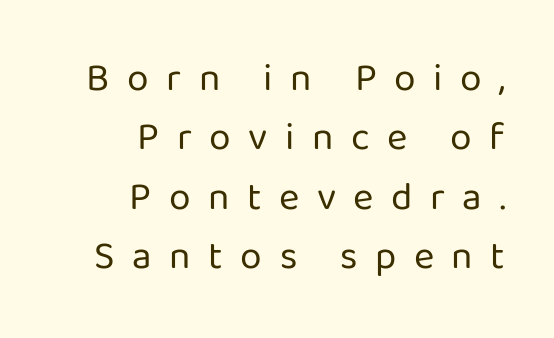
The image shows 39 px regular-weight sans-serif type, upright; set right-aligned, normal line spacing (1.52x), unusually wide letter spacing (+0.45 em), not underlined; low stroke contrast and a medium x-height.
